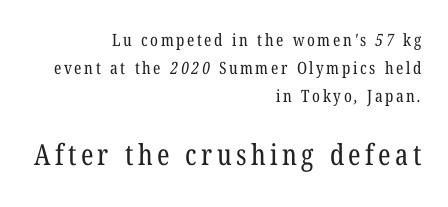
Is the type heavy? It reads as light-to-regular instead. You could not count columns in this text — the font is proportionally spaced. Normally led — the rows are evenly, conventionally spaced. Visually, the bottom section dominates because its glyphs are scaled up. Unmarked baselines from the first word to the last.
